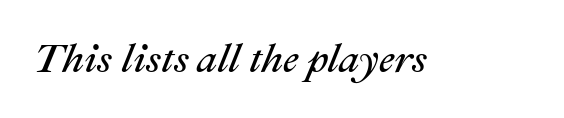
The specimen omits any rule beneath the text block's lines. Observe the ordinary spacing: letters are neighbours, not strangers. Every character sits at an angle, as italics do. These glyphs show unthickened strokes, regular width or finer. The letters advance in unequal steps, a hallmark of proportional type.
